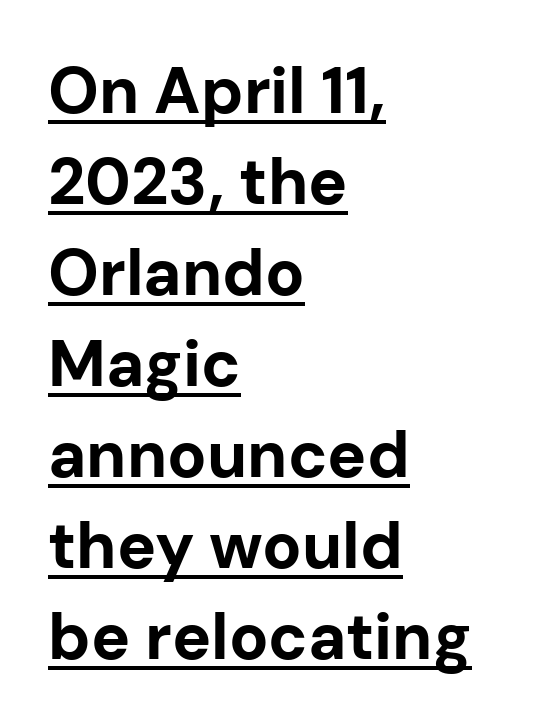
Q: Is the text bold? A: Yes.
Q: Is the text italic (slanted)? A: No, it is upright.
Q: Is the typeface a serif or a sans-serif typeface? A: Sans-serif.
Q: Is the text underlined? A: Yes.
Q: How is the paragraph aligned? A: Left-aligned.
Q: Is the spacing between letters normal or unusually wide? A: Normal.
Q: Is the spacing between lines tight, normal or loose? A: Normal.
Q: Width (condensed, normal, or wide)? A: Normal.
Q: Stroke contrast? A: Low.
Q: x-height? A: Medium.
Q: Monospaced? A: No.
